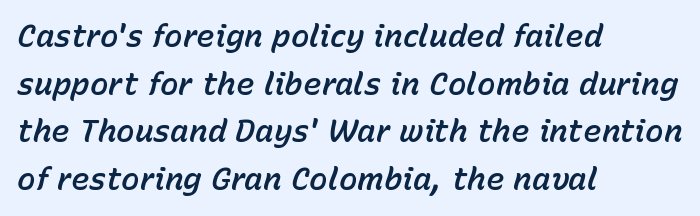
Q: Is the text italic (slanted)? A: Yes, it leans right by about 15 degrees.
Q: Is the text underlined? A: No.
Q: How is the paragraph aligned? A: Left-aligned.
Q: Is the spacing between letters normal or unusually wide? A: Normal.
Q: Is the spacing between lines tight, normal or loose? A: Normal.
Q: Width (condensed, normal, or wide)? A: Normal.
Q: Stroke contrast? A: Low.
Q: x-height? A: Medium.
Q: Monospaced? A: No.
